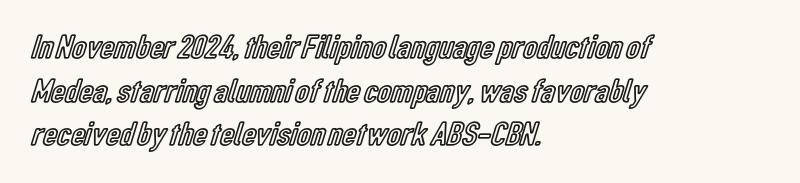
The line texture is even and compact thanks to regular tracking. Horizontal alignment here is leftward, the default for most running prose. Proportional: the letters do not fall into vertical columns. Each new line begins a customary step beneath the previous one.
